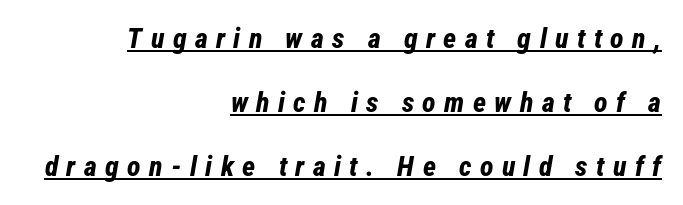
Q: Is the text bold? A: Yes.
Q: Is the text italic (slanted)? A: Yes, it leans right by about 12 degrees.
Q: Is the text underlined? A: Yes.
Q: How is the paragraph aligned? A: Right-aligned.
Q: Is the spacing between letters normal or unusually wide? A: Unusually wide.
Q: Is the spacing between lines tight, normal or loose? A: Loose.
Q: Width (condensed, normal, or wide)? A: Condensed.
Q: Stroke contrast? A: Low.
Q: x-height? A: Medium.
Q: Monospaced? A: No.
